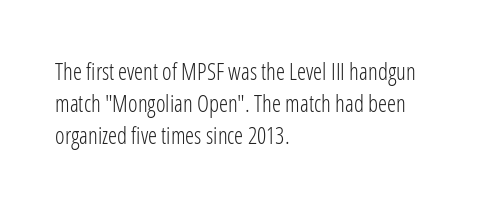
Regarding leading, the lines here are spaced in the standard way. The setting favours the left margin, as ordinary paragraphs usually do. The typeface has the unassuming heft of standard copy or less. The tracking reads as untouched default to a designer's eye. Type without underlining. Vertical strokes here are truly vertical.
